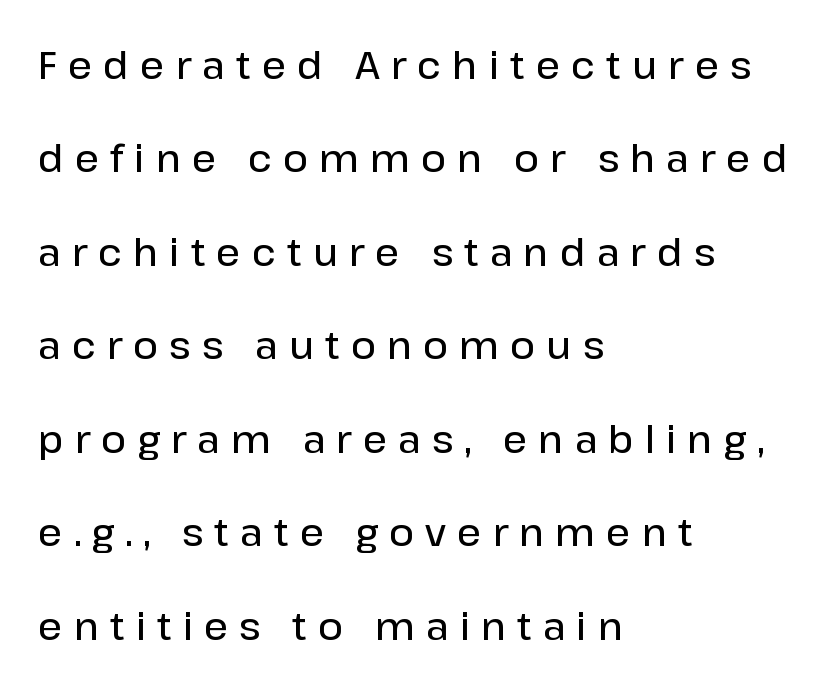
Designer's note — italics off, roman on. Regarding serifs, this sample does without them. This is the in-between weight designers call semibold or demi. Unmarked baselines from the first word to the last.
